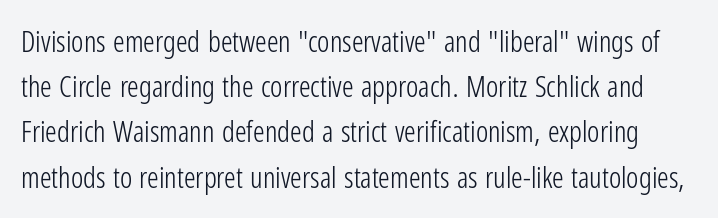
The image shows 29 px light, condensed sans-serif type, upright; set normal line spacing (1.56x), normal letter spacing, not underlined; low stroke contrast and a medium x-height.
